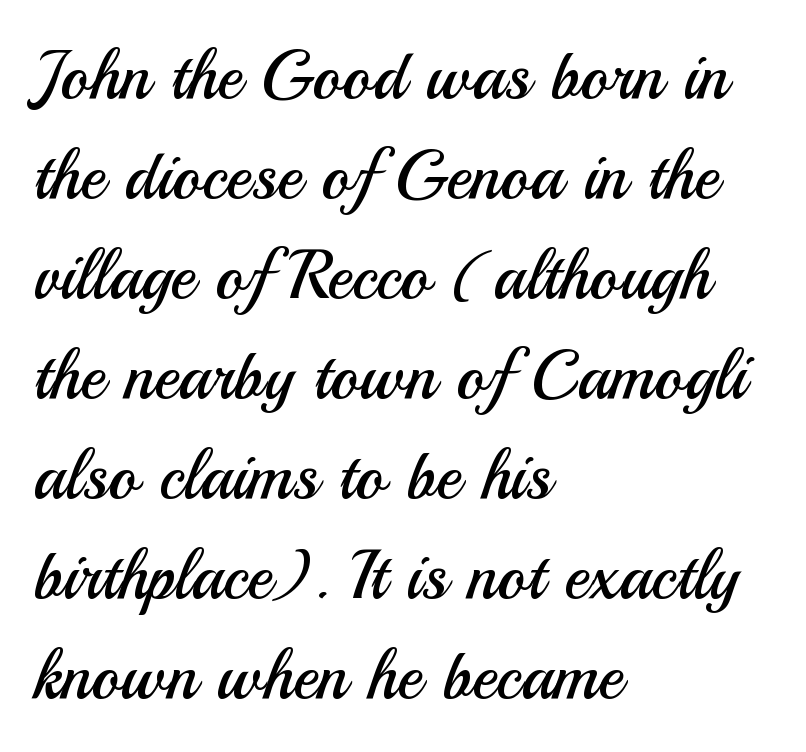
The image shows 68 px regular-weight sans-serif type; set left-aligned, normal line spacing (1.47x), normal letter spacing, not underlined; medium stroke contrast and a small x-height.
